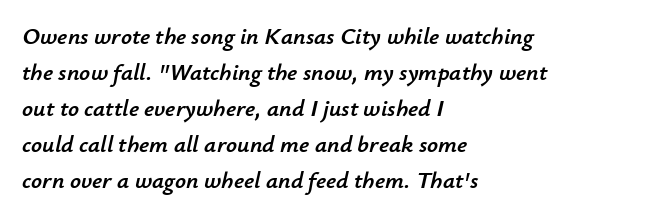
Compared with typical body copy, the letter spacing here is the same. The space directly below the letters is spotless. Casual observation: everything's shoved over to the left. Compared with typical paragraphs, the rows here are spaced about the same. Italic? Definitely — the glyphs are oblique.
